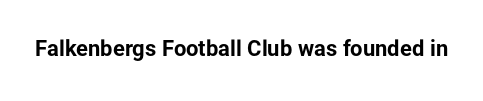
The image shows 22 px bold type, upright; set normal letter spacing, not underlined.
